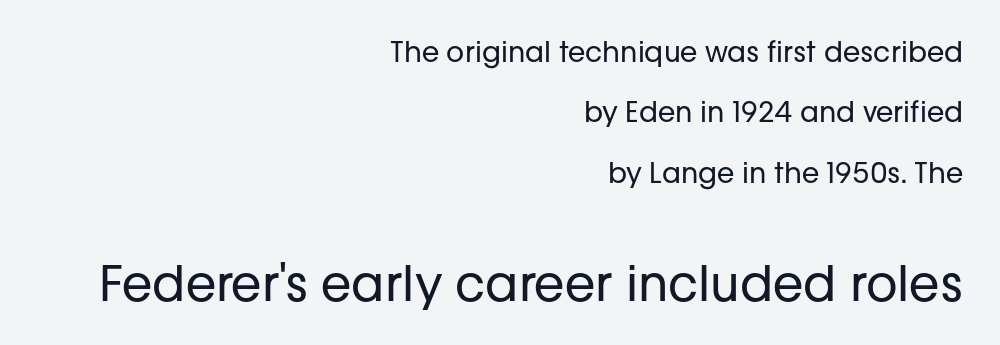
The image shows 49 px regular-weight sans-serif type, upright; set right-aligned, loose line spacing (2.16x), normal letter spacing, not underlined; the second (bottom) block is 1.75x larger; low stroke contrast and a medium x-height.
